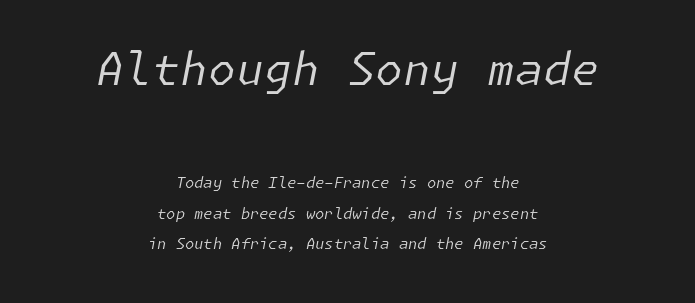
Q: Is the text bold? A: No.
Q: Is the text italic (slanted)? A: Yes, it leans right by about 11 degrees.
Q: Is the text underlined? A: No.
Q: How is the paragraph aligned? A: Centered.
Q: Is the spacing between letters normal or unusually wide? A: Normal.
Q: Is the spacing between lines tight, normal or loose? A: Loose.
Q: Which block of text is set in a larger size, the first (top) or the second (bottom)? A: The first (top) one.
Q: Width (condensed, normal, or wide)? A: Normal.
Q: Stroke contrast? A: Low.
Q: x-height? A: Medium.
